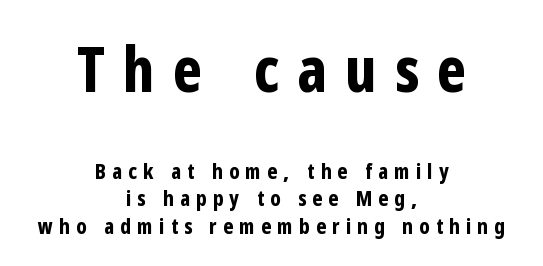
{"serif": "no", "italic": "no", "bold": "yes", "weight": "bold", "width": "condensed", "stroke_contrast": "low", "x_height": "medium", "monospaced": "no", "underline": "no", "align": "center", "line_spacing": "normal", "line_spacing_ratio": 1.31, "letter_spacing": "wide", "letter_spacing_em": 0.29, "larger_block": "first", "size_ratio": 2.95, "glyph_px": 62}
